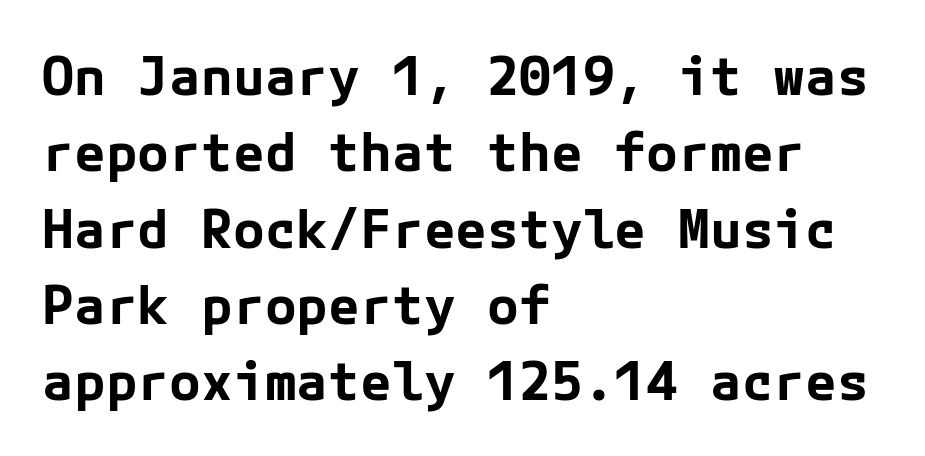
The image shows 53 px bold sans-serif type, upright; set left-aligned, normal line spacing (1.44x), normal letter spacing, not underlined; low stroke contrast and a medium x-height.
